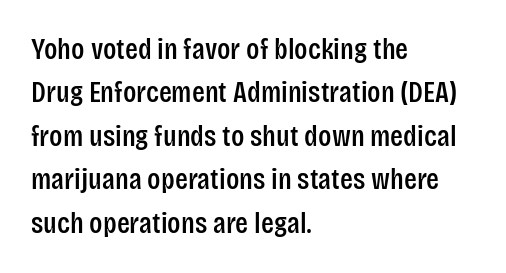
The image shows 30 px condensed sans-serif type, upright; set left-aligned, normal line spacing (1.45x), normal letter spacing, not underlined; low stroke contrast and a large x-height.
